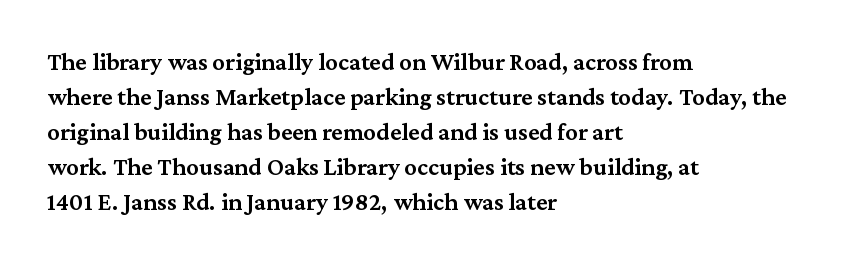
Q: Is the text bold? A: Semi-bold.
Q: Is the text italic (slanted)? A: No, it is upright.
Q: Is the text underlined? A: No.
Q: How is the paragraph aligned? A: Left-aligned.
Q: Is the spacing between letters normal or unusually wide? A: Normal.
Q: Is the spacing between lines tight, normal or loose? A: Normal.
